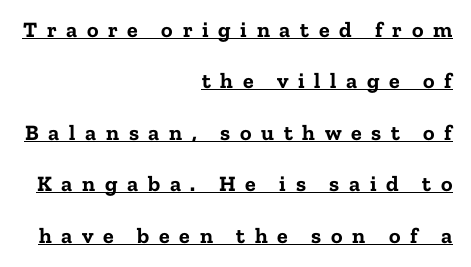
The image shows 22 px bold type, upright; set right-aligned, loose line spacing (2.34x), unusually wide letter spacing (+0.44 em), underlined.
